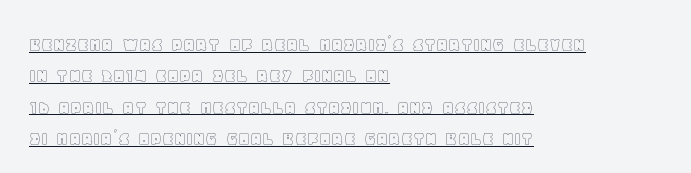
Q: Is the text italic (slanted)? A: No, it is upright.
Q: Is the text underlined? A: Yes.
Q: How is the paragraph aligned? A: Left-aligned.
Q: Is the spacing between letters normal or unusually wide? A: Normal.
Q: Is the spacing between lines tight, normal or loose? A: Normal.
